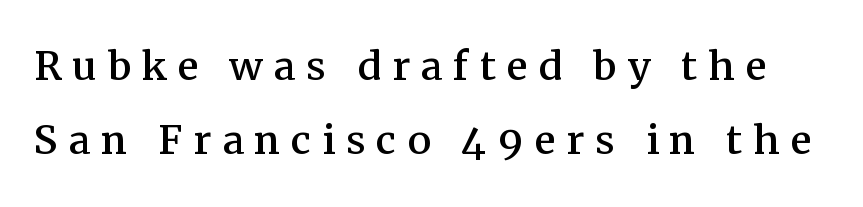
The face used here is rendered with a markedly widened letterfit. Vertically, the passage feels balanced, rows spaced as you'd expect. You could not count columns in this text — the font is proportionally spaced. This sample uses a serif face. A bare baseline throughout the passage.
